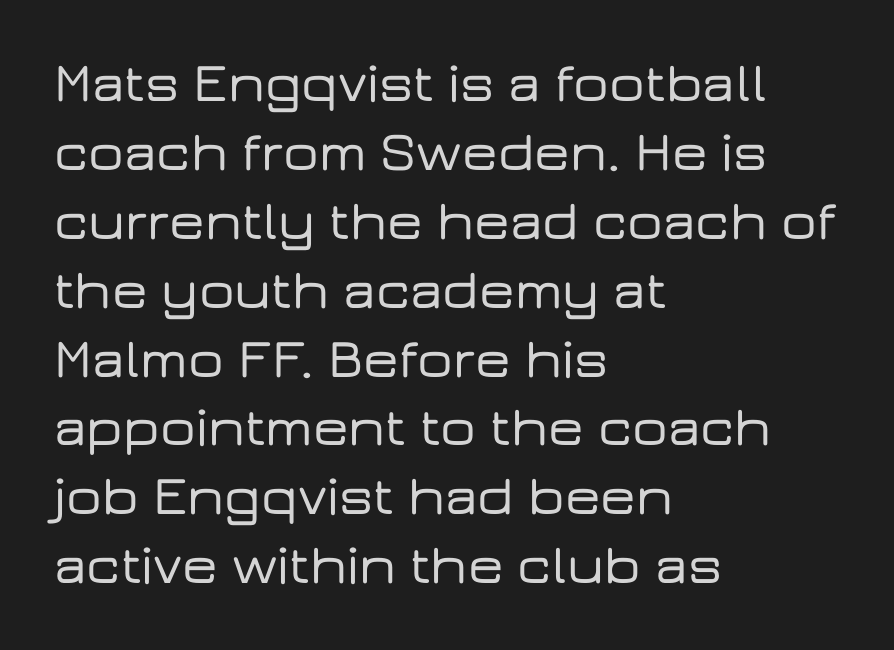
Q: Is the text italic (slanted)? A: No, it is upright.
Q: Is the typeface a serif or a sans-serif typeface? A: Sans-serif.
Q: Is the text underlined? A: No.
Q: How is the paragraph aligned? A: Left-aligned.
Q: Is the spacing between letters normal or unusually wide? A: Normal.
Q: Width (condensed, normal, or wide)? A: Wide.
Q: Stroke contrast? A: Low.
Q: x-height? A: Medium.
Q: Monospaced? A: No.
